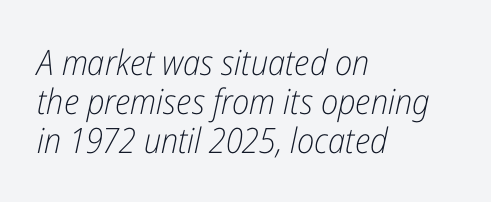
The image shows 35 px light, condensed type, italic (leaning right); set left-aligned, tight line spacing (1.12x), normal letter spacing, not underlined; low stroke contrast and a medium x-height.
